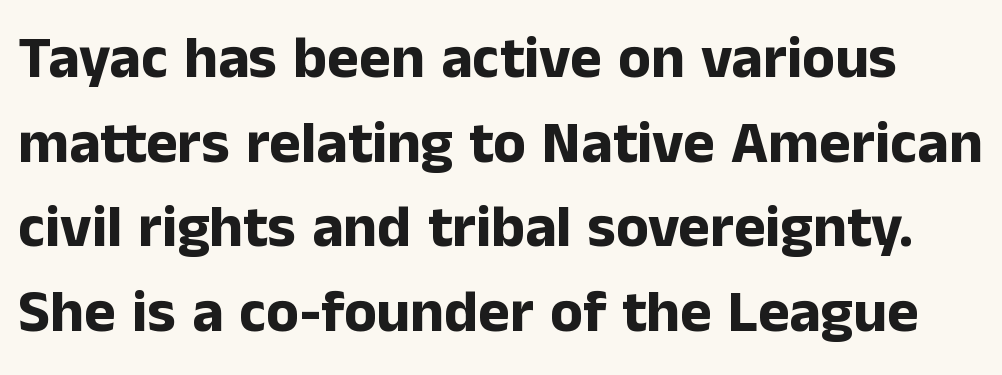
Q: Is the text bold? A: Yes.
Q: Is the text italic (slanted)? A: No, it is upright.
Q: Is the typeface a serif or a sans-serif typeface? A: Sans-serif.
Q: Is the text underlined? A: No.
Q: Is the spacing between letters normal or unusually wide? A: Normal.
Q: Is the spacing between lines tight, normal or loose? A: Normal.
Q: Width (condensed, normal, or wide)? A: Normal.
Q: Stroke contrast? A: Low.
Q: x-height? A: Medium.
Q: Monospaced? A: No.
